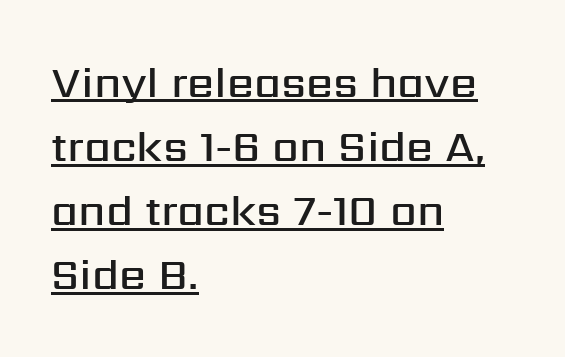
{"serif": "no", "italic": "no", "bold": "semi", "weight": "semibold", "width": "normal", "stroke_contrast": "medium", "x_height": "medium", "monospaced": "no", "underline": "yes", "align": "left", "line_spacing": "normal", "line_spacing_ratio": 1.49, "letter_spacing": "normal", "letter_spacing_em": 0.0, "glyph_px": 43}
